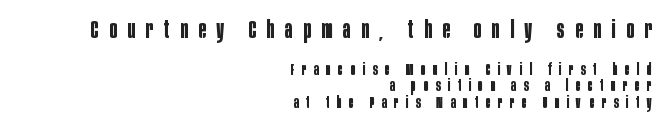
Q: Is the text bold? A: Yes.
Q: Is the text italic (slanted)? A: No, it is upright.
Q: Is the text underlined? A: No.
Q: How is the paragraph aligned? A: Right-aligned.
Q: Is the spacing between letters normal or unusually wide? A: Unusually wide.
Q: Is the spacing between lines tight, normal or loose? A: Tight.
Q: Which block of text is set in a larger size, the first (top) or the second (bottom)? A: The first (top) one.
